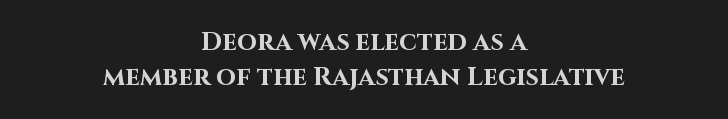
Stroke thickness is high; the sample reads as a true bold. Upright lettering throughout. Compared with a flush-left layout, this one balances lines on the center instead. Rule under the text: the space is simply empty.
